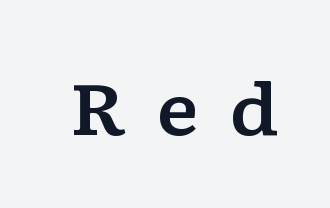
Plain, unruled lines of type. Looks like regular typesetting: each glyph gets only the width it needs. Ascenders rise straight up at ninety degrees. The tracking reads as deliberately expanded to a designer's eye.
